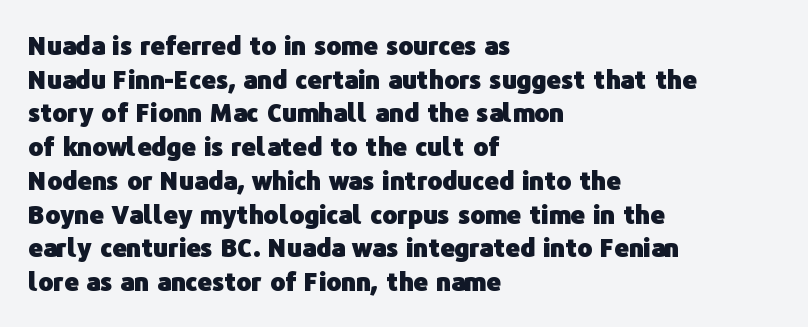
Q: Is the text bold? A: Yes.
Q: Is the text italic (slanted)? A: No, it is upright.
Q: Is the text underlined? A: No.
Q: How is the paragraph aligned? A: Left-aligned.
Q: Is the spacing between letters normal or unusually wide? A: Normal.
Q: Is the spacing between lines tight, normal or loose? A: Normal.
